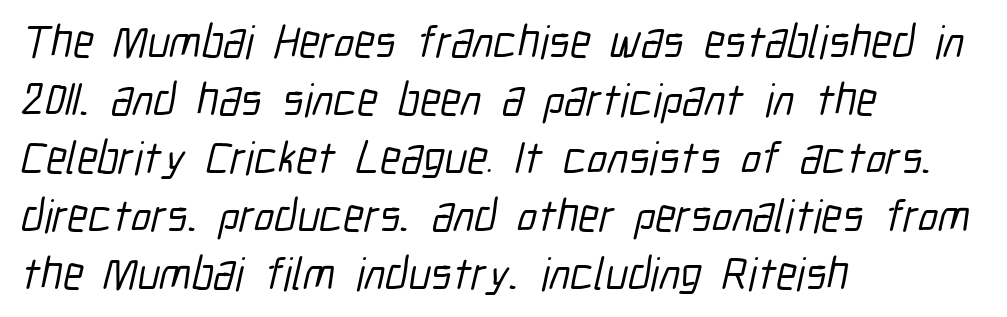
The image shows 46 px condensed sans-serif type; set left-aligned, normal line spacing (1.26x), normal letter spacing, not underlined; low stroke contrast and a medium x-height.
